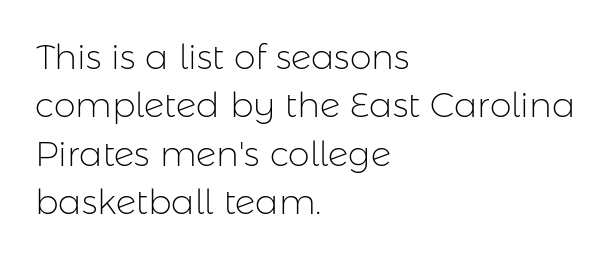
{"serif": "no", "italic": "no", "bold": "no", "weight": "light", "width": "normal", "stroke_contrast": "low", "x_height": "medium", "monospaced": "no", "underline": "no", "align": "left", "line_spacing": "normal", "line_spacing_ratio": 1.38, "letter_spacing": "normal", "letter_spacing_em": 0.0, "glyph_px": 35}
